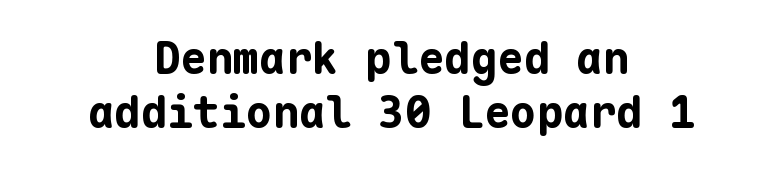
{"serif": "no", "italic": "no", "bold": "yes", "weight": "bold", "width": "normal", "stroke_contrast": "low", "x_height": "medium", "monospaced": "yes", "underline": "no", "align": "center", "line_spacing_ratio": 1.22, "letter_spacing": "normal", "letter_spacing_em": 0.0, "glyph_px": 44}
